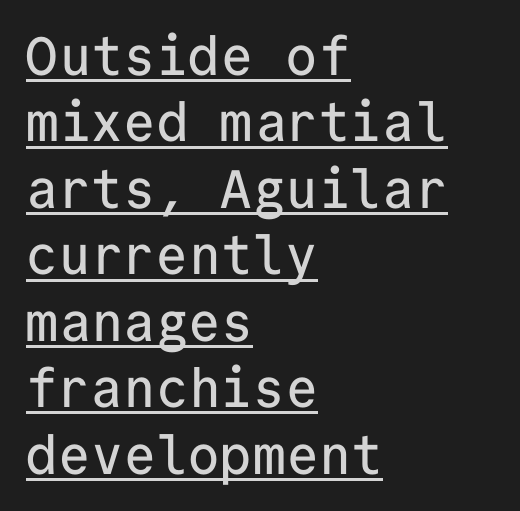
The specimen reads as upright at a glance. The typesetter chose a ragged-right arrangement here. Glyph-to-glyph distance matches everyday printed text. Note: no serifs on the glyphs. Honestly, the underline is the first thing you notice here. The passage shown is typed in a monospace face where columns stay perfectly aligned.
